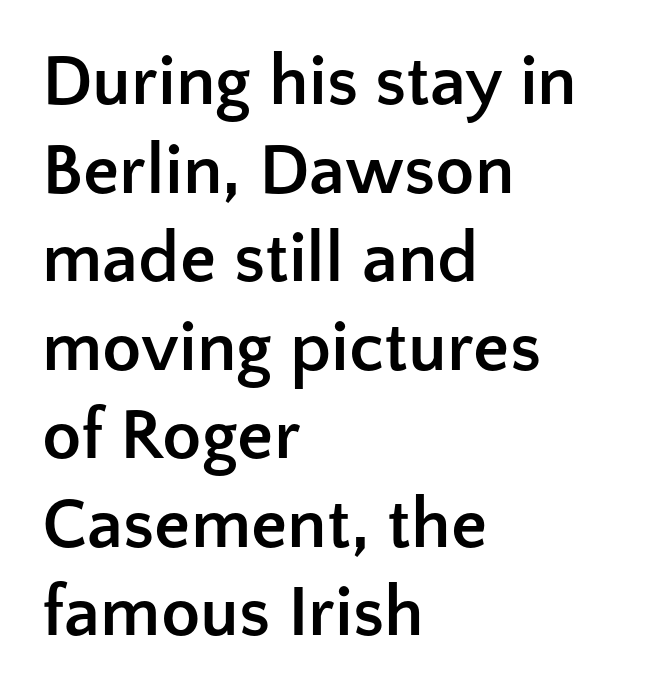
The image shows 72 px semibold sans-serif type, upright; set left-aligned, line spacing 1.23x, normal letter spacing, not underlined; low stroke contrast and a medium x-height.
